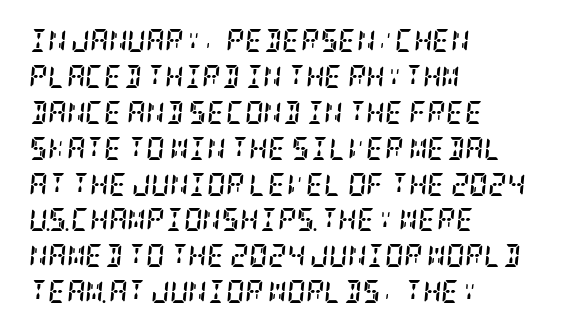
{"italic": "yes", "lean": "right", "slant_degrees": 5, "bold": "yes", "underline": "no", "align": "left", "line_spacing": "normal", "line_spacing_ratio": 1.56, "letter_spacing": "normal", "letter_spacing_em": 0.0, "glyph_px": 23}
